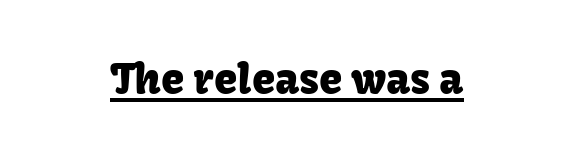
The image shows 42 px sans-serif type, upright; set centered, normal letter spacing, underlined; low stroke contrast and a medium x-height.
